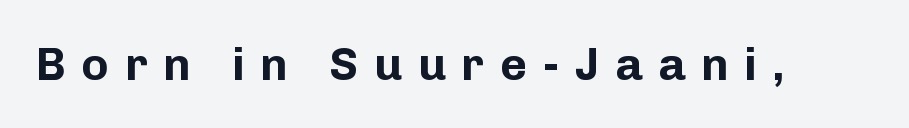
{"serif": "no", "italic": "no", "bold": "yes", "weight": "bold", "width": "normal", "stroke_contrast": "low", "x_height": "medium", "monospaced": "no", "underline": "no", "letter_spacing": "wide", "letter_spacing_em": 0.34, "glyph_px": 46}
